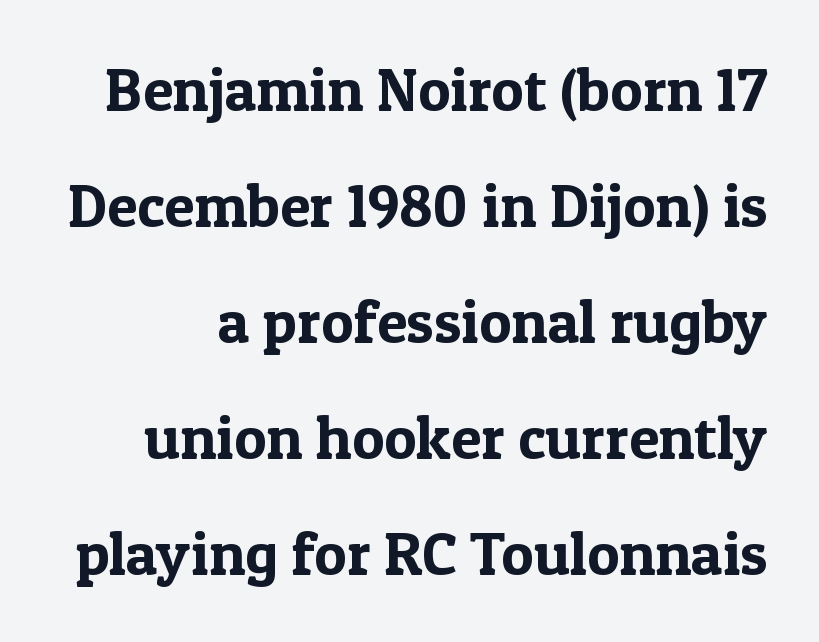
The image shows 61 px serif type, upright; set loose line spacing (1.9x), normal letter spacing, not underlined; a medium x-height.
